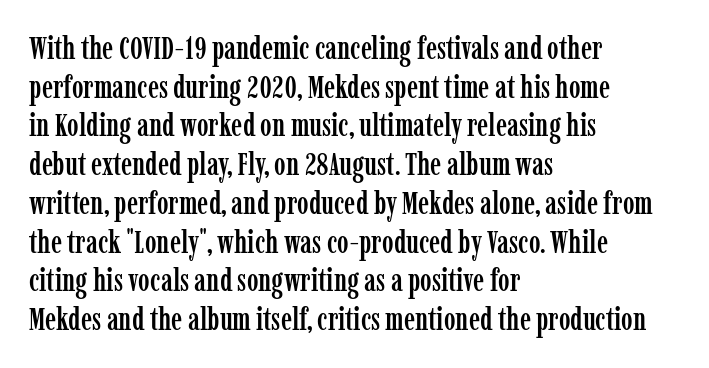
Q: Is the text italic (slanted)? A: No, it is upright.
Q: Is the typeface a serif or a sans-serif typeface? A: Serif.
Q: Is the text underlined? A: No.
Q: How is the paragraph aligned? A: Left-aligned.
Q: Is the spacing between letters normal or unusually wide? A: Normal.
Q: Is the spacing between lines tight, normal or loose? A: Normal.
Q: Width (condensed, normal, or wide)? A: Condensed.
Q: Stroke contrast? A: Low.
Q: x-height? A: Medium.
Q: Monospaced? A: No.
